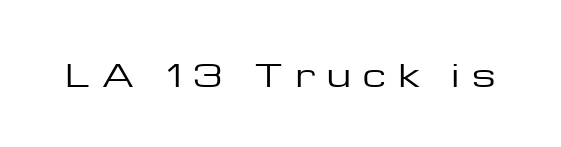
The baseline area is clear. Nothing heavy about these letters — not bold at all. Nope, not italic — everything's standing straight. This rendering employs a face without finishing strokes, i.e., a sans-serif. Each letter keeps its own natural width here, so spacing adapts to shape. These lines have a slow, spaced-out rhythm from letter to letter.
